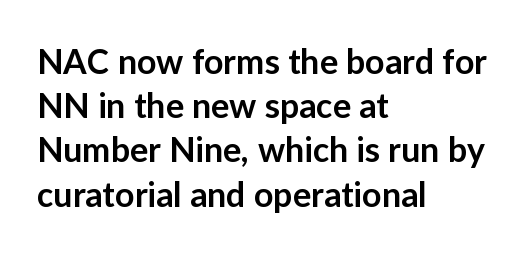
These lines are rendered in a variable-pitch font. If you drew a ruler down the left edge, every line would touch it. Glyph-to-glyph distance matches everyday printed text. Do the letters lean? They stand straight. Each new line begins a customary step beneath the previous one. Words float on clear page, feet unadorned.
